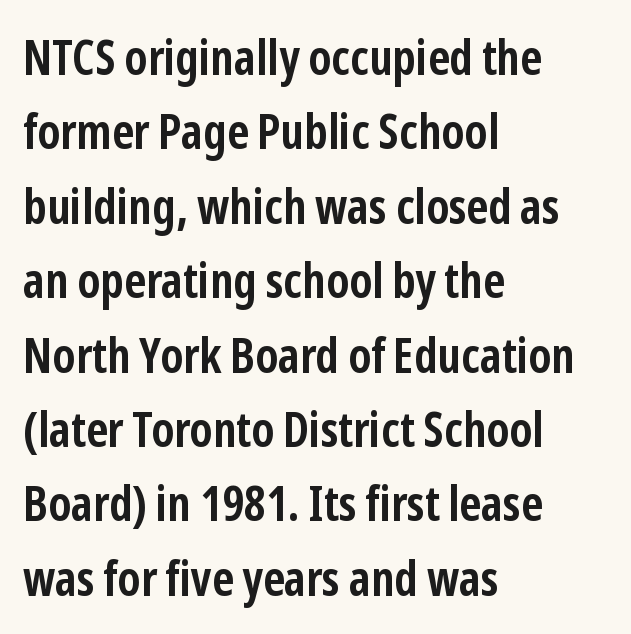
Underline: absent. The rendering keeps characters at their native spacing. The sample has been set heavy, in full bold. Whoever set this chose a conventional vertical rhythm.
